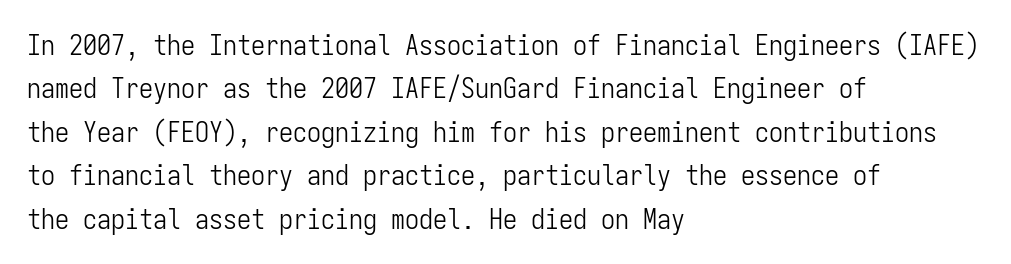
{"serif": "no", "italic": "no", "bold": "no", "weight": "light", "width": "condensed", "stroke_contrast": "low", "x_height": "medium", "monospaced": "yes", "underline": "no", "align": "left", "line_spacing": "normal", "line_spacing_ratio": 1.55, "letter_spacing": "normal", "letter_spacing_em": 0.0, "glyph_px": 28}
